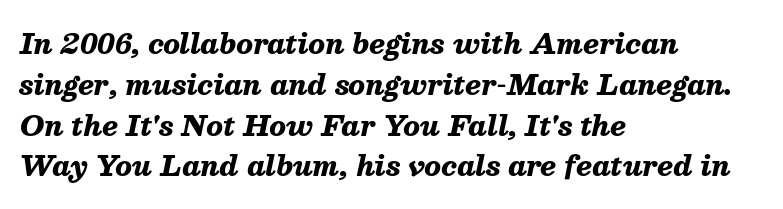
Q: Is the text bold? A: Yes.
Q: Is the text italic (slanted)? A: Yes, it leans right by about 13 degrees.
Q: Is the text underlined? A: No.
Q: How is the paragraph aligned? A: Left-aligned.
Q: Is the spacing between letters normal or unusually wide? A: Normal.
Q: Is the spacing between lines tight, normal or loose? A: Normal.
